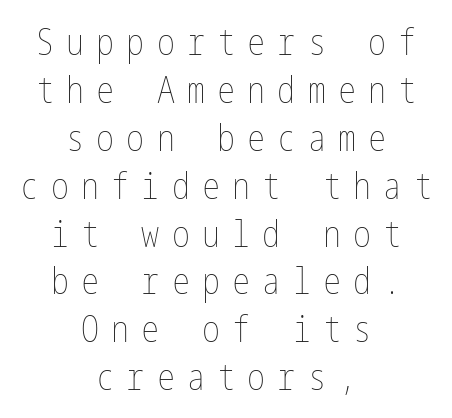
{"italic": "no", "bold": "no", "weight": "thin", "width": "condensed", "stroke_contrast": "low", "x_height": "medium", "underline": "no", "align": "center", "line_spacing": "normal", "line_spacing_ratio": 1.33, "letter_spacing": "wide", "letter_spacing_em": 0.34, "glyph_px": 36}
